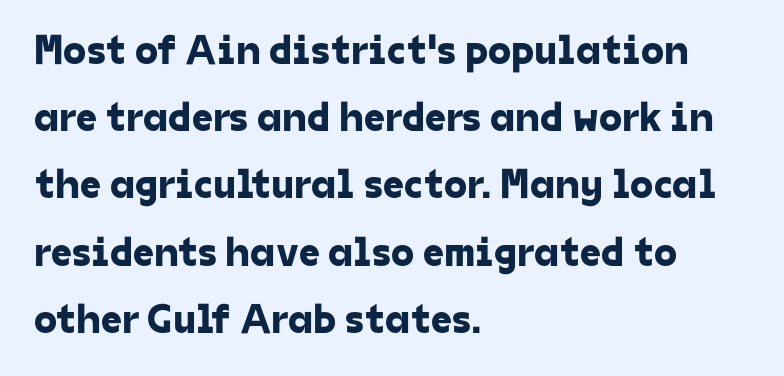
The image shows 42 px sans-serif type; set left-aligned, normal line spacing (1.6x), normal letter spacing, not underlined; low stroke contrast and a medium x-height.
